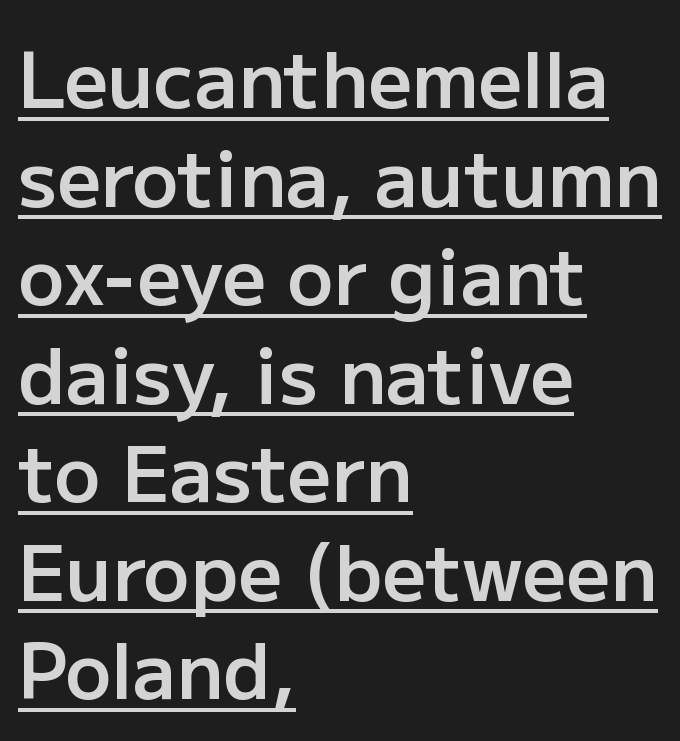
Q: Is the text bold? A: Semi-bold.
Q: Is the text italic (slanted)? A: No, it is upright.
Q: Is the typeface a serif or a sans-serif typeface? A: Sans-serif.
Q: Is the text underlined? A: Yes.
Q: How is the paragraph aligned? A: Left-aligned.
Q: Is the spacing between letters normal or unusually wide? A: Normal.
Q: Is the spacing between lines tight, normal or loose? A: Normal.
Q: Width (condensed, normal, or wide)? A: Normal.
Q: Stroke contrast? A: Low.
Q: x-height? A: Medium.
Q: Monospaced? A: No.
